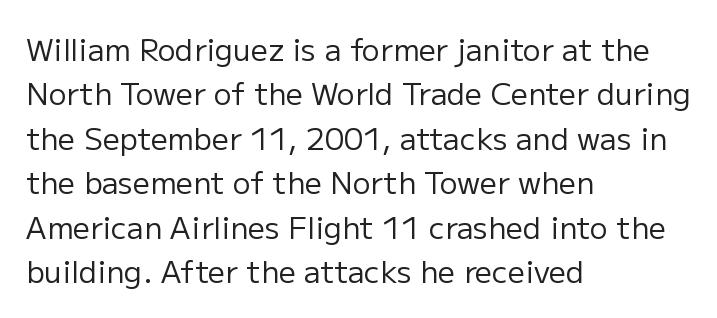
{"serif": "no", "italic": "no", "bold": "no", "weight": "regular", "width": "normal", "stroke_contrast": "low", "x_height": "medium", "monospaced": "no", "underline": "no", "align": "left", "line_spacing": "normal", "line_spacing_ratio": 1.48, "letter_spacing": "normal", "letter_spacing_em": 0.0, "glyph_px": 30}
